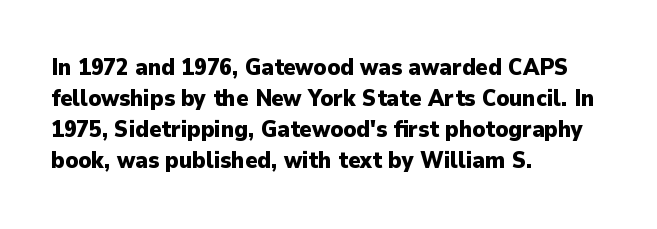
Q: Is the text bold? A: Yes.
Q: Is the text italic (slanted)? A: No, it is upright.
Q: Is the text underlined? A: No.
Q: How is the paragraph aligned? A: Left-aligned.
Q: Is the spacing between letters normal or unusually wide? A: Normal.
Q: Is the spacing between lines tight, normal or loose? A: Normal.
